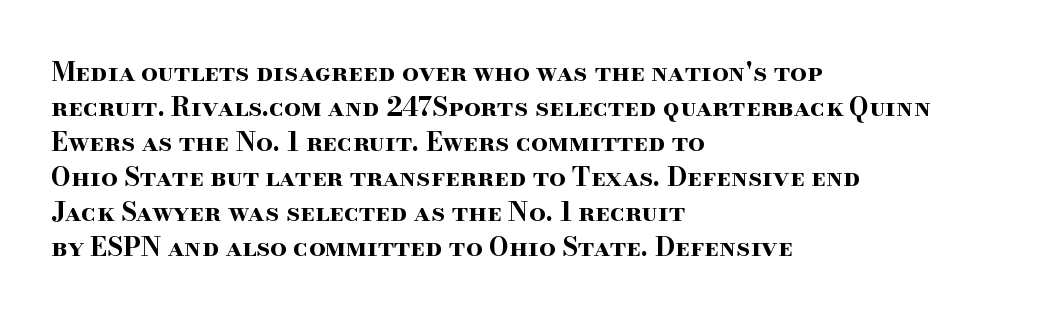
Q: Is the text bold? A: Yes.
Q: Is the text italic (slanted)? A: No, it is upright.
Q: Is the text underlined? A: No.
Q: How is the paragraph aligned? A: Left-aligned.
Q: Is the spacing between letters normal or unusually wide? A: Normal.
Q: Is the spacing between lines tight, normal or loose? A: Normal.
